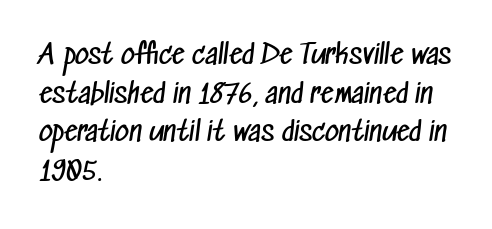
{"bold": "no", "underline": "no", "align": "left", "line_spacing": "normal", "line_spacing_ratio": 1.43, "letter_spacing": "normal", "letter_spacing_em": 0.0, "glyph_px": 27}
